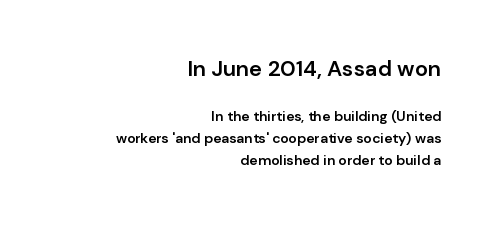
{"italic": "no", "bold": "semi", "underline": "no", "align": "right", "line_spacing": "normal", "line_spacing_ratio": 1.59, "letter_spacing": "normal", "letter_spacing_em": 0.0, "larger_block": "first", "size_ratio": 1.57, "glyph_px": 22}
